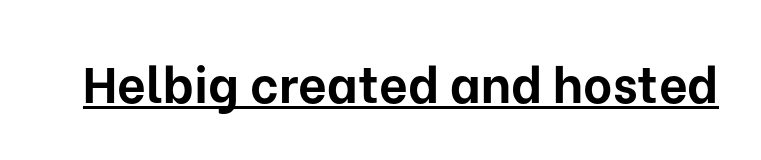
Q: Is the text bold? A: Yes.
Q: Is the text italic (slanted)? A: No, it is upright.
Q: Is the typeface a serif or a sans-serif typeface? A: Sans-serif.
Q: Is the text underlined? A: Yes.
Q: Is the spacing between letters normal or unusually wide? A: Normal.
Q: Width (condensed, normal, or wide)? A: Normal.
Q: Stroke contrast? A: Low.
Q: x-height? A: Medium.
Q: Monospaced? A: No.
